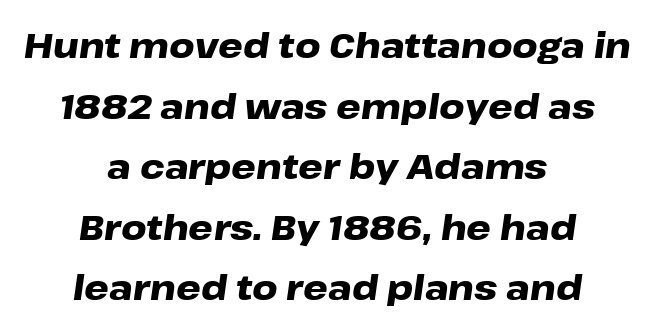
{"italic": "yes", "lean": "right", "slant_degrees": 8, "bold": "yes", "weight": "heavy", "width": "wide", "stroke_contrast": "low", "x_height": "medium", "monospaced": "no", "underline": "no", "align": "center", "line_spacing_ratio": 1.73, "letter_spacing": "normal", "letter_spacing_em": 0.0, "glyph_px": 35}
